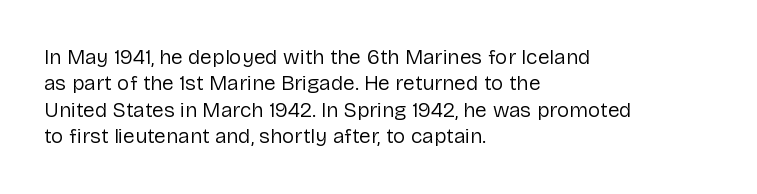
Q: Is the text bold? A: No.
Q: Is the text italic (slanted)? A: No, it is upright.
Q: Is the text underlined? A: No.
Q: How is the paragraph aligned? A: Left-aligned.
Q: Is the spacing between letters normal or unusually wide? A: Normal.
Q: Is the spacing between lines tight, normal or loose? A: Normal.
